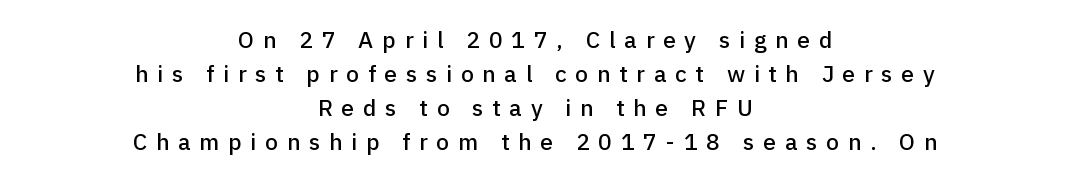
{"italic": "no", "underline": "no", "align": "center", "line_spacing": "normal", "line_spacing_ratio": 1.48, "letter_spacing": "wide", "letter_spacing_em": 0.38, "glyph_px": 23}
